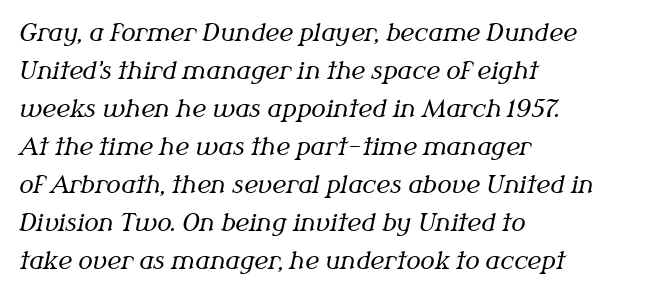
{"italic": "yes", "lean": "right", "slant_degrees": 12, "bold": "no", "underline": "no", "align": "left", "line_spacing": "normal", "line_spacing_ratio": 1.58, "letter_spacing": "normal", "letter_spacing_em": 0.0, "glyph_px": 24}
